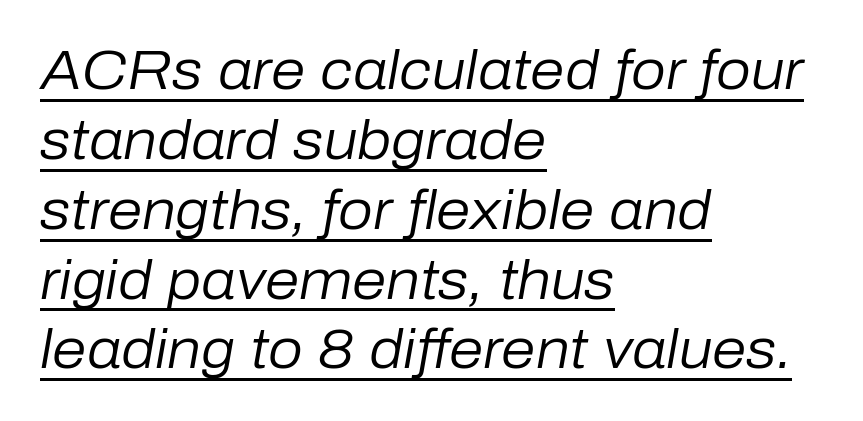
Q: Is the text bold? A: No.
Q: Is the text italic (slanted)? A: Yes, it leans right by about 10 degrees.
Q: Is the text underlined? A: Yes.
Q: How is the paragraph aligned? A: Left-aligned.
Q: Is the spacing between letters normal or unusually wide? A: Normal.
Q: Is the spacing between lines tight, normal or loose? A: Normal.
Q: Width (condensed, normal, or wide)? A: Normal.
Q: Stroke contrast? A: Low.
Q: x-height? A: Medium.
Q: Monospaced? A: No.
